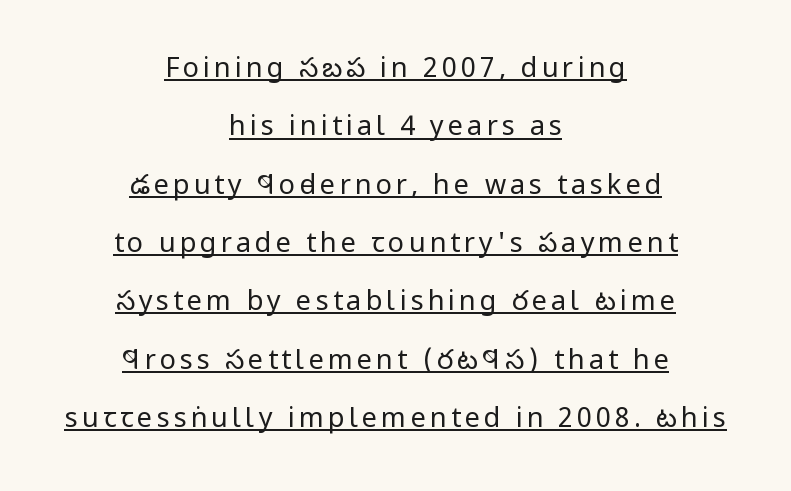
The image shows 27 px text type, upright; set centered, loose line spacing (2.16x), underlined.
